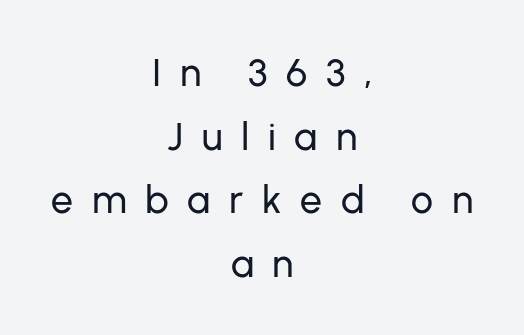
This sample has the flowing, uneven cadence of proportional lettering. The type sits square on the baseline with zero lean. The leading is moderate, giving the passage an even texture. The paragraph has two soft edges and a firm central axis.
